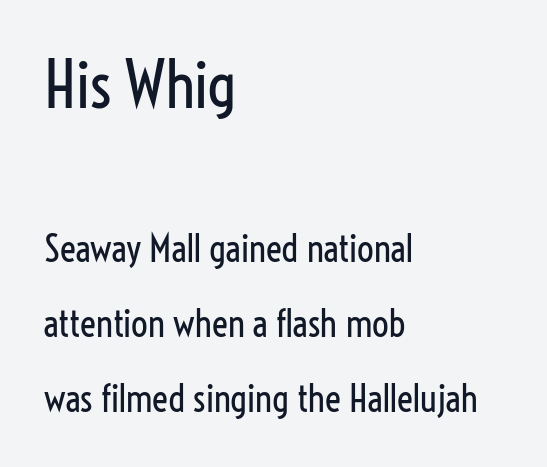
{"serif": "no", "italic": "no", "bold": "no", "weight": "regular", "width": "condensed", "stroke_contrast": "low", "x_height": "medium", "monospaced": "no", "underline": "no", "align": "left", "line_spacing": "loose", "line_spacing_ratio": 2.03, "letter_spacing": "normal", "letter_spacing_em": 0.0, "larger_block": "first", "size_ratio": 1.73, "glyph_px": 64}
